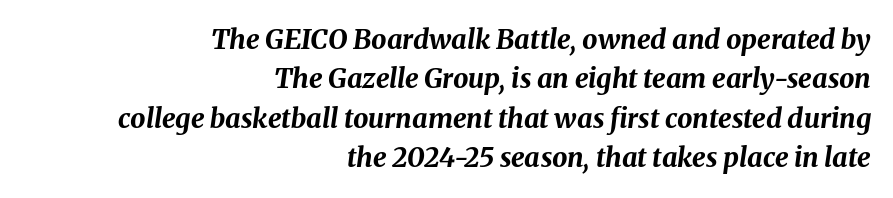
Q: Is the text bold? A: Yes.
Q: Is the text italic (slanted)? A: Yes, it leans right by about 8 degrees.
Q: Is the text underlined? A: No.
Q: How is the paragraph aligned? A: Right-aligned.
Q: Is the spacing between letters normal or unusually wide? A: Normal.
Q: Is the spacing between lines tight, normal or loose? A: Normal.
